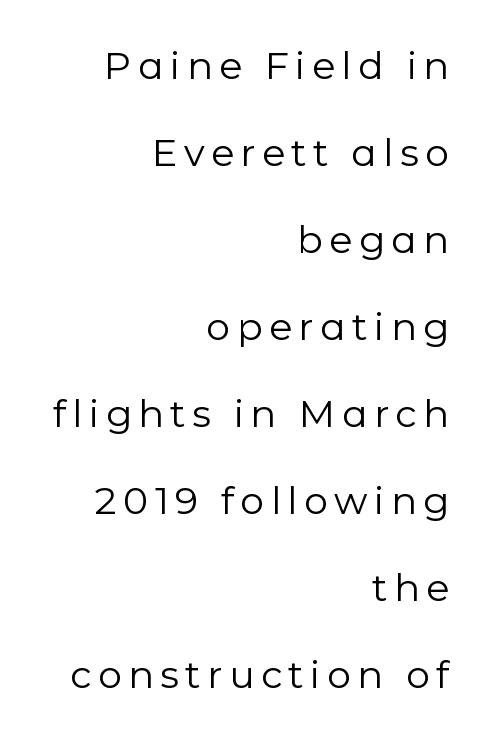
{"serif": "no", "italic": "no", "bold": "no", "weight": "regular", "width": "normal", "stroke_contrast": "low", "x_height": "medium", "monospaced": "no", "underline": "no", "align": "right", "line_spacing": "loose", "line_spacing_ratio": 2.29, "glyph_px": 38}
